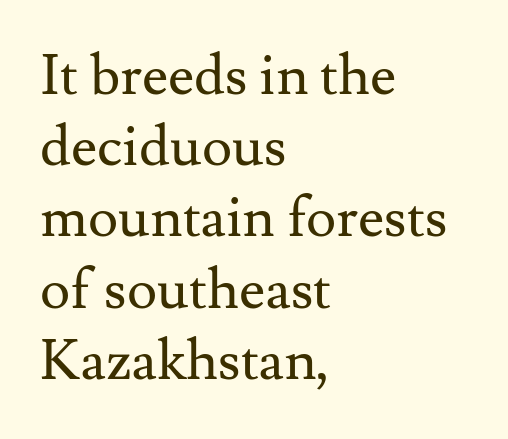
{"serif": "yes", "italic": "no", "bold": "no", "weight": "regular", "width": "normal", "stroke_contrast": "medium", "x_height": "small", "monospaced": "no", "underline": "no", "align": "left", "line_spacing": "normal", "line_spacing_ratio": 1.25, "letter_spacing": "normal", "letter_spacing_em": 0.0, "glyph_px": 57}
